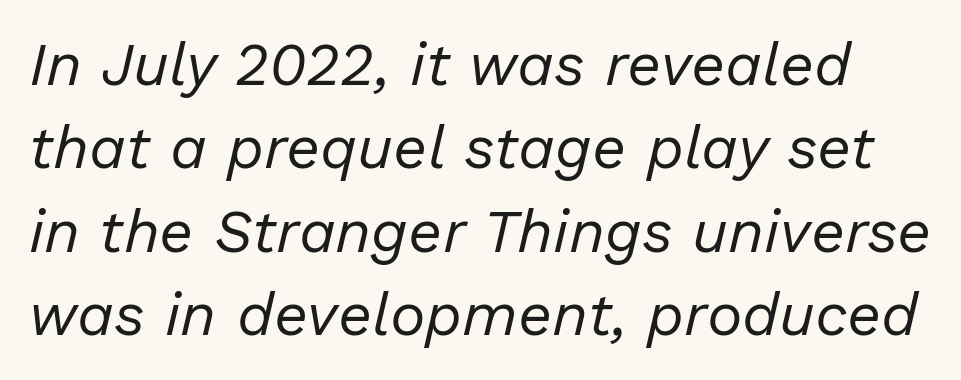
{"italic": "yes", "lean": "right", "slant_degrees": 13, "bold": "no", "weight": "regular", "width": "normal", "stroke_contrast": "low", "x_height": "medium", "monospaced": "no", "underline": "no", "line_spacing": "normal", "line_spacing_ratio": 1.39, "letter_spacing": "normal", "letter_spacing_em": 0.0, "glyph_px": 60}
